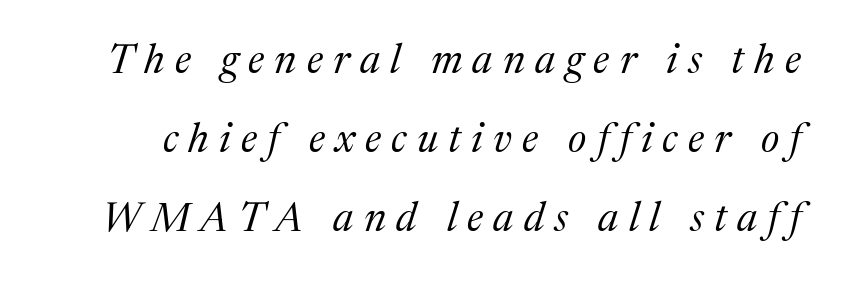
The image shows 41 px regular-weight serif type, italic (leaning right); set loose line spacing (1.93x), unusually wide letter spacing (+0.25 em), not underlined; medium stroke contrast and a medium x-height.
